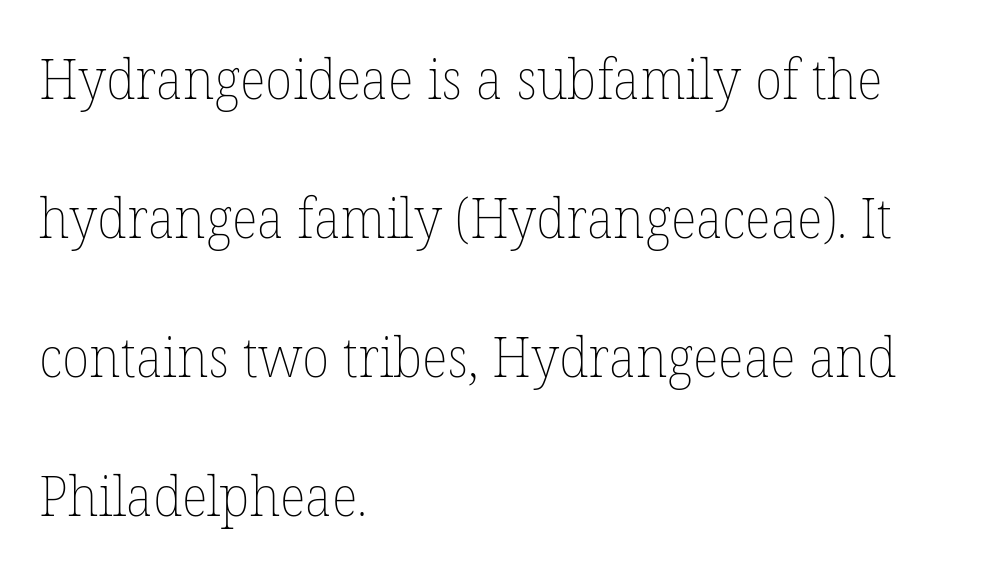
{"italic": "no", "bold": "no", "weight": "thin", "width": "normal", "stroke_contrast": "low", "x_height": "medium", "monospaced": "no", "underline": "no", "align": "left", "line_spacing": "loose", "line_spacing_ratio": 2.48, "letter_spacing": "normal", "letter_spacing_em": 0.0, "glyph_px": 56}
